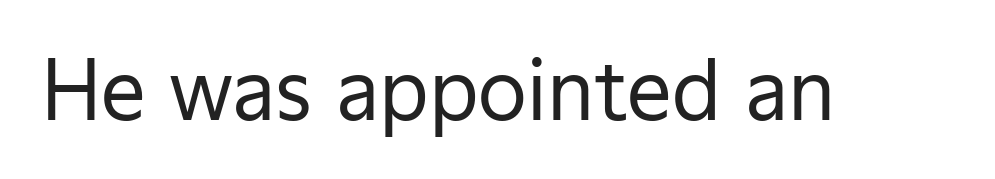
Q: Is the text bold? A: No.
Q: Is the text italic (slanted)? A: No, it is upright.
Q: Is the typeface a serif or a sans-serif typeface? A: Sans-serif.
Q: Is the text underlined? A: No.
Q: Is the spacing between letters normal or unusually wide? A: Normal.
Q: Width (condensed, normal, or wide)? A: Normal.
Q: Stroke contrast? A: Low.
Q: x-height? A: Medium.
Q: Monospaced? A: No.
